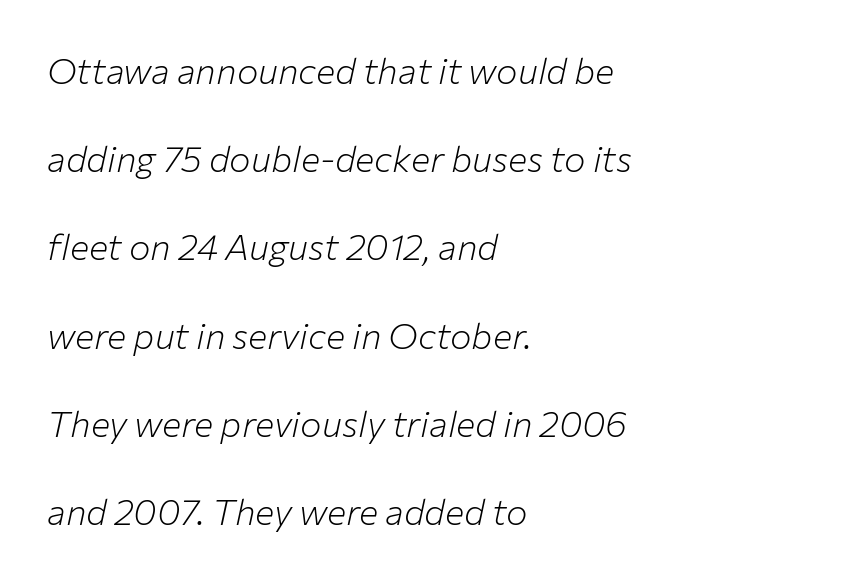
{"italic": "yes", "lean": "right", "slant_degrees": 12, "bold": "no", "weight": "light", "width": "normal", "stroke_contrast": "low", "x_height": "medium", "monospaced": "no", "underline": "no", "align": "left", "line_spacing": "loose", "line_spacing_ratio": 2.45, "letter_spacing": "normal", "letter_spacing_em": 0.0, "glyph_px": 36}
